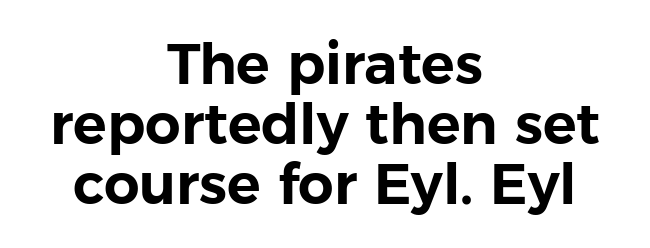
You could not count columns in this text — the font is proportionally spaced. Vertical strokes here are truly vertical. Type without underlining. What stands out about the letter spacing? Nothing — it is the standard amount.
